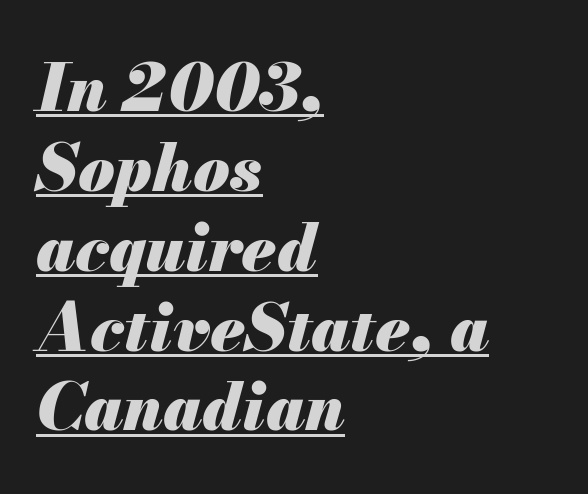
Q: Is the text bold? A: Yes.
Q: Is the text italic (slanted)? A: Yes, it leans right by about 13 degrees.
Q: Is the text underlined? A: Yes.
Q: How is the paragraph aligned? A: Left-aligned.
Q: Is the spacing between letters normal or unusually wide? A: Normal.
Q: Width (condensed, normal, or wide)? A: Normal.
Q: Stroke contrast? A: Medium.
Q: x-height? A: Small.
Q: Monospaced? A: No.
